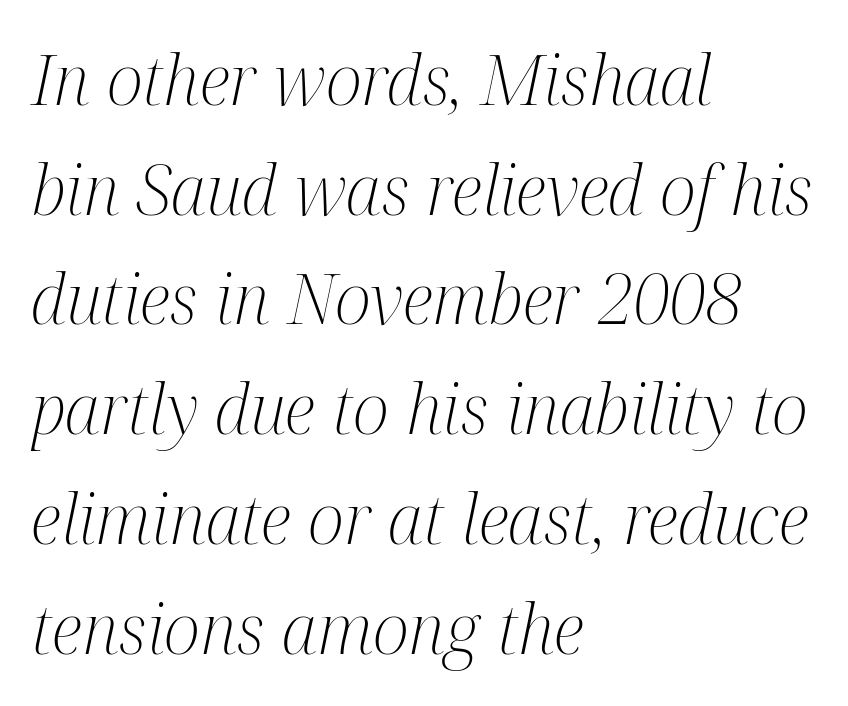
Q: Is the text bold? A: No.
Q: Is the text italic (slanted)? A: Yes, it leans right by about 12 degrees.
Q: Is the typeface a serif or a sans-serif typeface? A: Serif.
Q: Is the text underlined? A: No.
Q: How is the paragraph aligned? A: Left-aligned.
Q: Is the spacing between letters normal or unusually wide? A: Normal.
Q: Is the spacing between lines tight, normal or loose? A: Normal.
Q: Width (condensed, normal, or wide)? A: Condensed.
Q: Stroke contrast? A: Medium.
Q: x-height? A: Medium.
Q: Monospaced? A: No.
